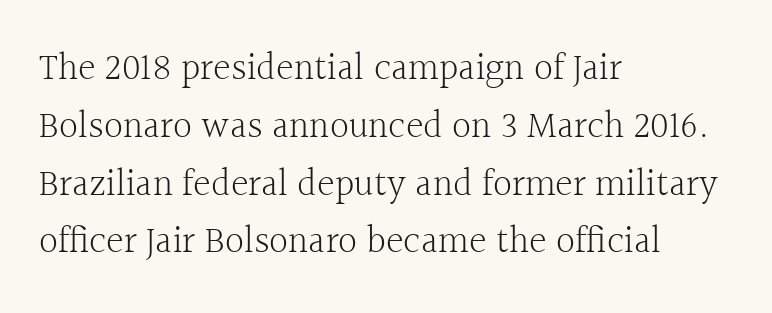
The image shows 38 px light serif type, upright; set left-aligned, normal line spacing (1.52x), normal letter spacing, not underlined; a medium x-height.
